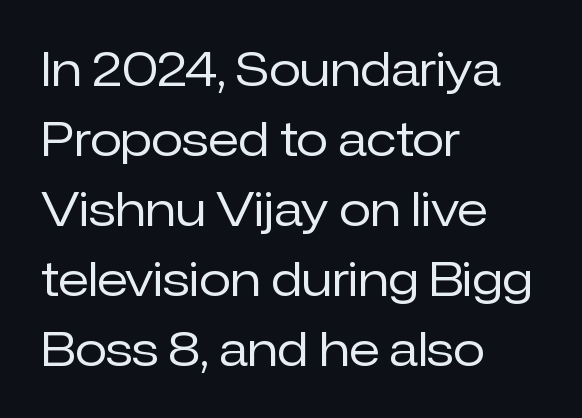
The space directly below the letters is spotless. These lines sit exactly where default settings would place them. Casual observation: everything's shoved over to the left. The tracking reads as untouched default to a designer's eye. Varying glyph widths throughout — classic text-font behaviour.
